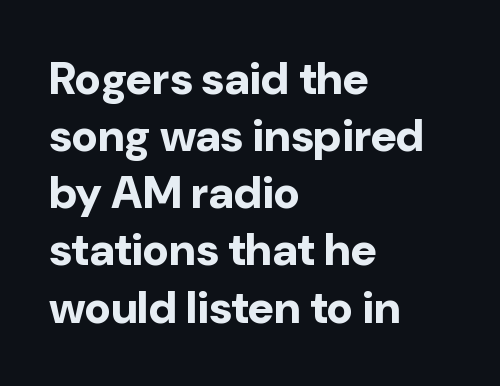
{"serif": "no", "italic": "no", "bold": "yes", "weight": "bold", "width": "normal", "stroke_contrast": "low", "x_height": "medium", "monospaced": "no", "underline": "no", "align": "left", "line_spacing": "normal", "line_spacing_ratio": 1.27, "letter_spacing": "normal", "letter_spacing_em": 0.0, "glyph_px": 45}
